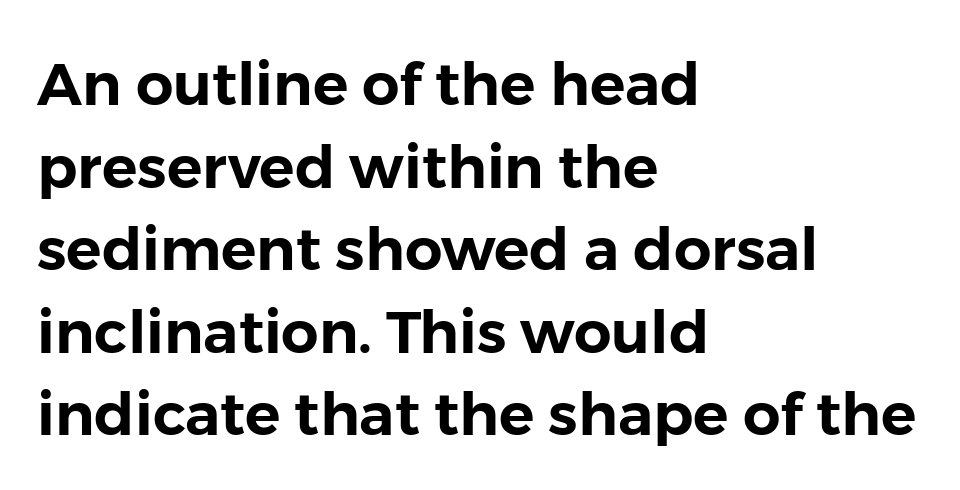
Q: Is the text italic (slanted)? A: No, it is upright.
Q: Is the typeface a serif or a sans-serif typeface? A: Sans-serif.
Q: Is the text underlined? A: No.
Q: How is the paragraph aligned? A: Left-aligned.
Q: Is the spacing between letters normal or unusually wide? A: Normal.
Q: Is the spacing between lines tight, normal or loose? A: Normal.
Q: Width (condensed, normal, or wide)? A: Normal.
Q: Stroke contrast? A: Low.
Q: x-height? A: Medium.
Q: Monospaced? A: No.
